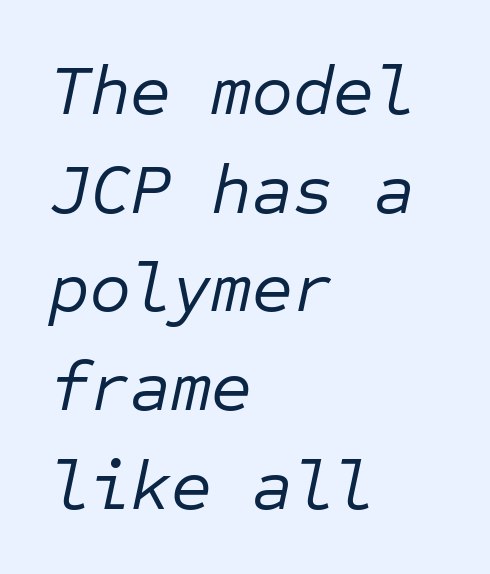
The image shows 70 px regular-weight type, italic (leaning right), monospaced; set left-aligned, normal line spacing (1.41x), normal letter spacing, not underlined; low stroke contrast and a medium x-height.
